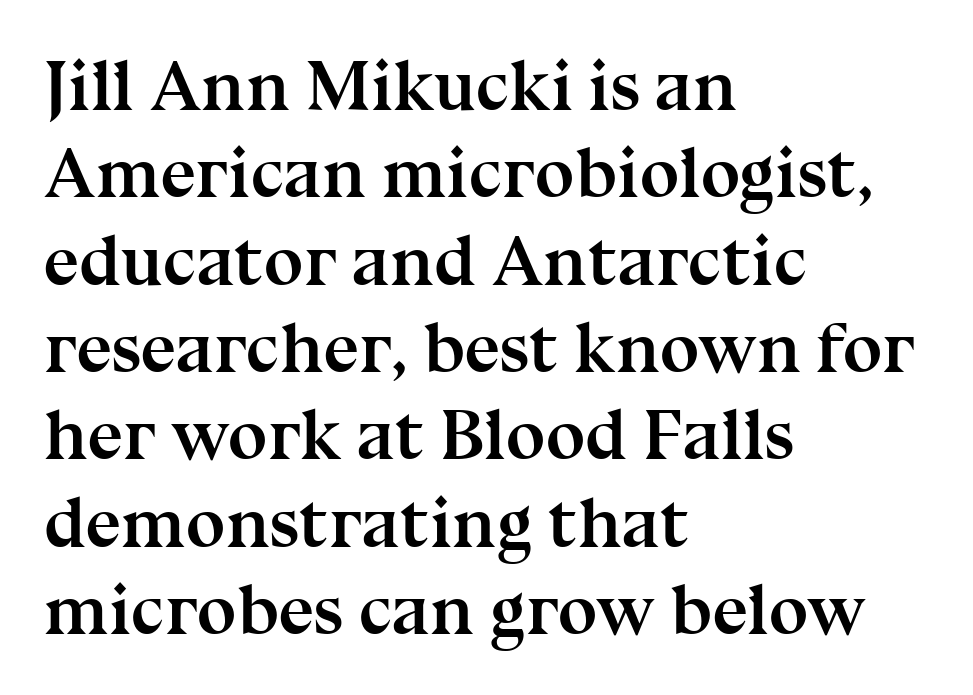
{"serif": "yes", "italic": "no", "bold": "yes", "weight": "semibold", "width": "normal", "stroke_contrast": "medium", "x_height": "medium", "monospaced": "no", "underline": "no", "align": "left", "line_spacing_ratio": 1.23, "letter_spacing": "normal", "letter_spacing_em": 0.0, "glyph_px": 71}
